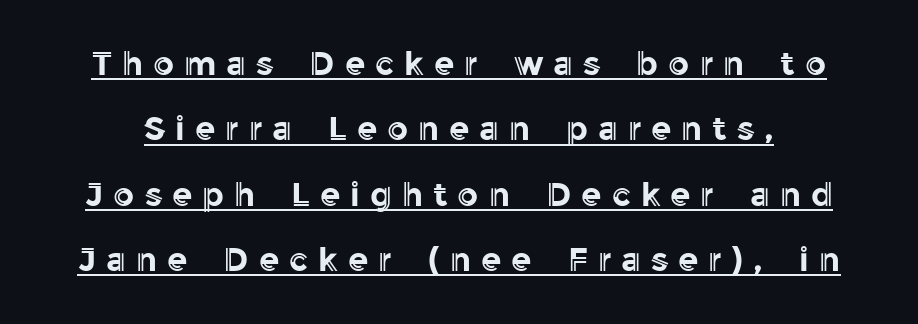
The leading is generous, giving the passage an open texture. This sample uses an upright cut, with every glyph sitting square on the baseline. The rendering uses natural spacing where letterforms have individual widths. This rendering widens character spacing well past its baseline value.
